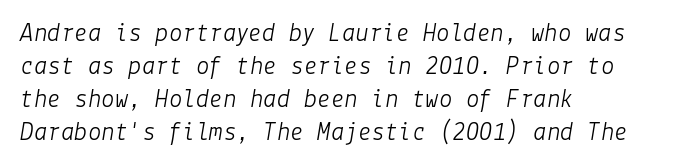
{"italic": "yes", "lean": "right", "slant_degrees": 9, "bold": "no", "underline": "no", "align": "left", "line_spacing_ratio": 1.22, "letter_spacing": "normal", "letter_spacing_em": 0.0, "glyph_px": 27}
